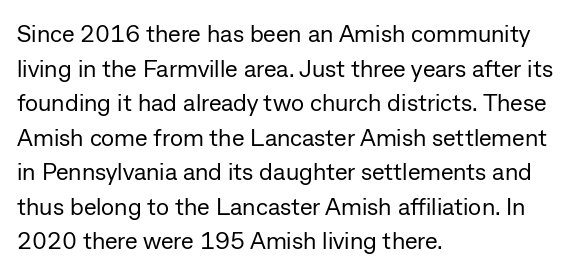
The image shows 24 px text type, upright; set left-aligned, normal line spacing (1.44x), normal letter spacing, not underlined.
